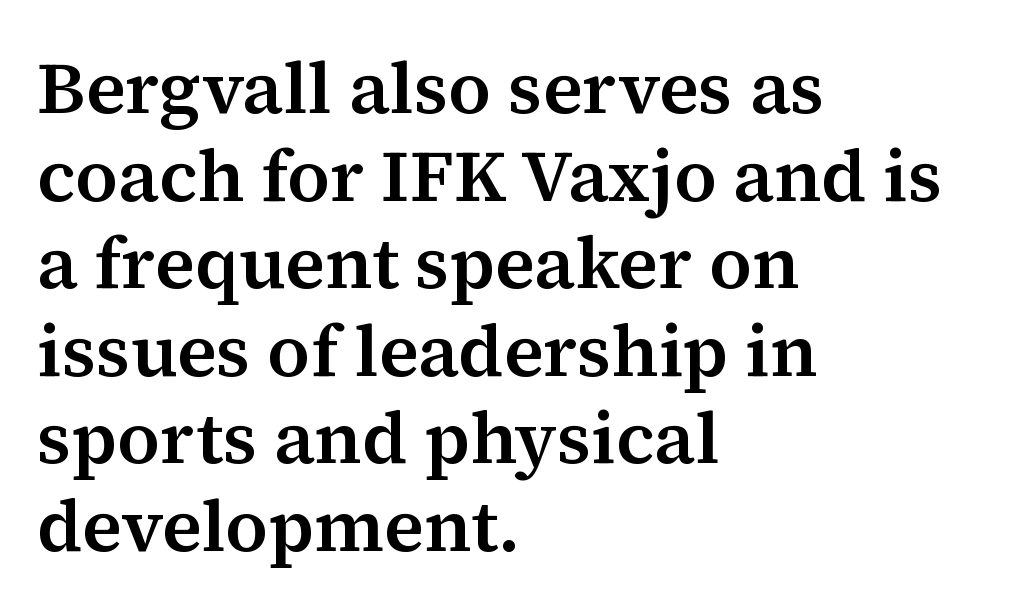
{"serif": "yes", "italic": "no", "width": "normal", "stroke_contrast": "medium", "x_height": "medium", "monospaced": "no", "underline": "no", "align": "left", "line_spacing_ratio": 1.2, "letter_spacing": "normal", "letter_spacing_em": 0.0, "glyph_px": 73}
